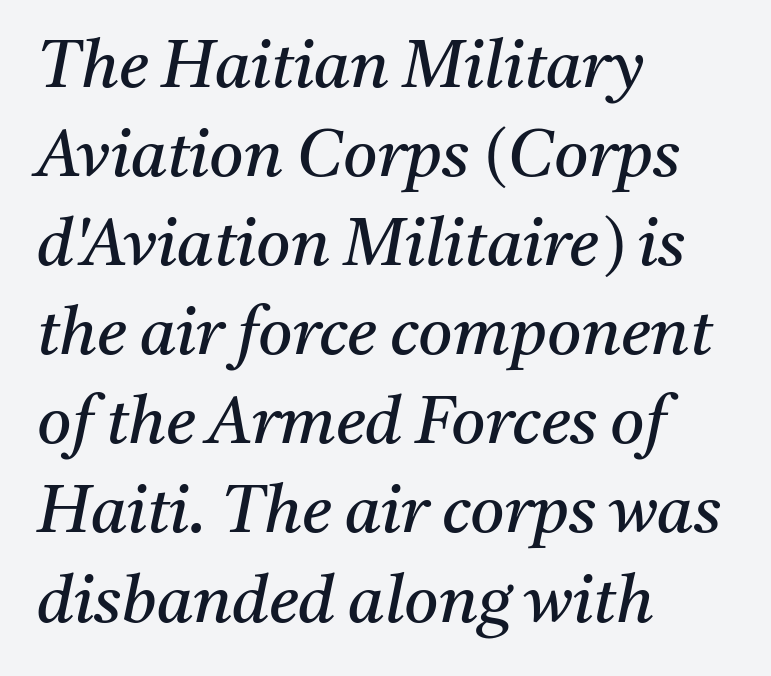
The image shows 66 px regular-weight serif type, italic (leaning right); set left-aligned, normal line spacing (1.35x), normal letter spacing, not underlined; medium stroke contrast and a medium x-height.
